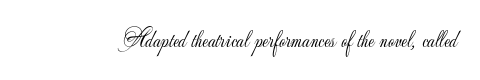
The image shows 24 px text type; set normal letter spacing, not underlined.
